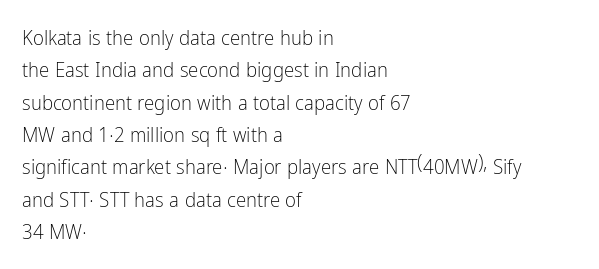
The image shows 21 px text type, upright; set left-aligned, normal line spacing (1.54x), normal letter spacing, not underlined.
